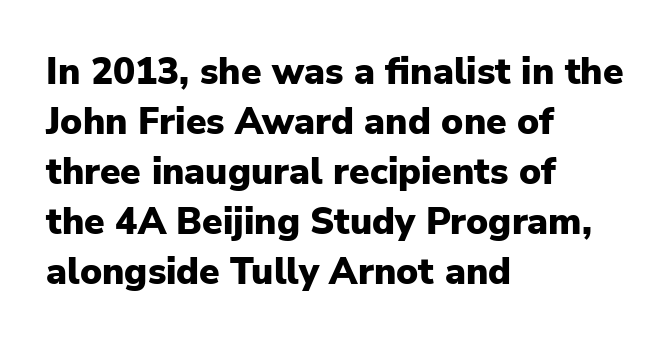
Is this a sans? Yes — the strokes have no serifs. Caption: bold face, heavy strokes. Characters follow at the spacing the type designer built in. Does the lettering tilt? It doesn't — this is upright. Glance below the letters and you will spot only blank space.
